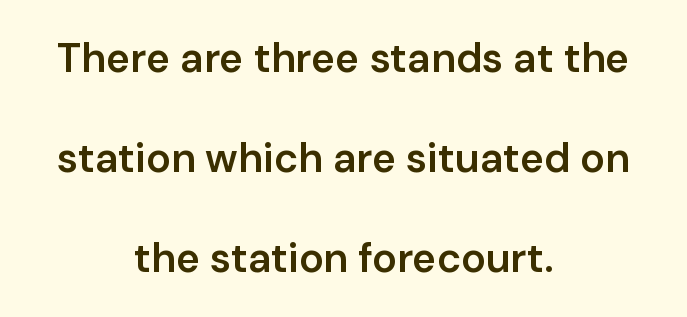
{"serif": "no", "italic": "no", "bold": "semi", "weight": "semibold", "width": "normal", "stroke_contrast": "low", "x_height": "medium", "monospaced": "no", "underline": "no", "align": "center", "line_spacing": "loose", "line_spacing_ratio": 2.44, "letter_spacing": "normal", "letter_spacing_em": 0.0, "glyph_px": 41}
